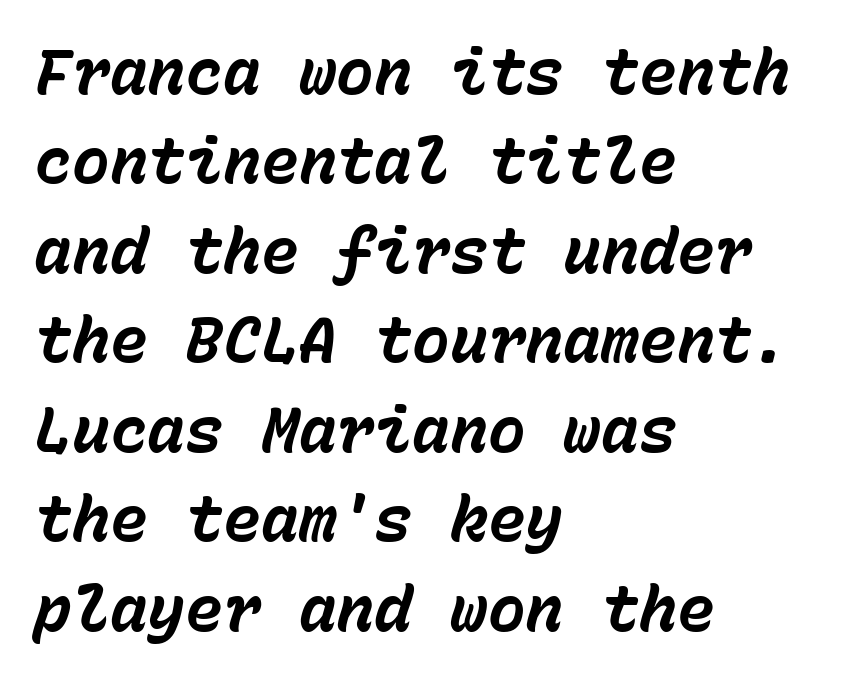
Q: Is the text bold? A: Yes.
Q: Is the text italic (slanted)? A: Yes, it leans right by about 15 degrees.
Q: Is the text underlined? A: No.
Q: How is the paragraph aligned? A: Left-aligned.
Q: Is the spacing between letters normal or unusually wide? A: Normal.
Q: Is the spacing between lines tight, normal or loose? A: Normal.
Q: Width (condensed, normal, or wide)? A: Normal.
Q: Stroke contrast? A: Low.
Q: x-height? A: Medium.
Q: Monospaced? A: Yes.
